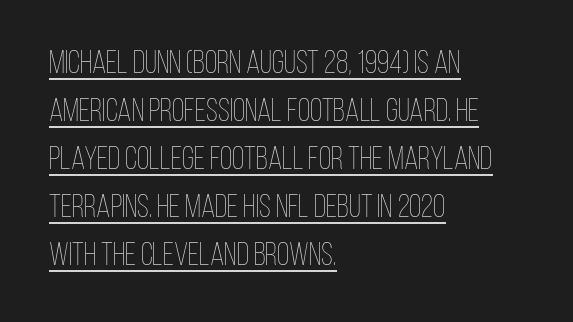
Honestly, the row spacing looks completely unremarkable. The passage shown is typed in a proportional face where columns would drift. Does the copy run flush right? No — it runs flush left. Caption: face not bold, strokes unweighted. Nobody touched the tracking dial on this one.
